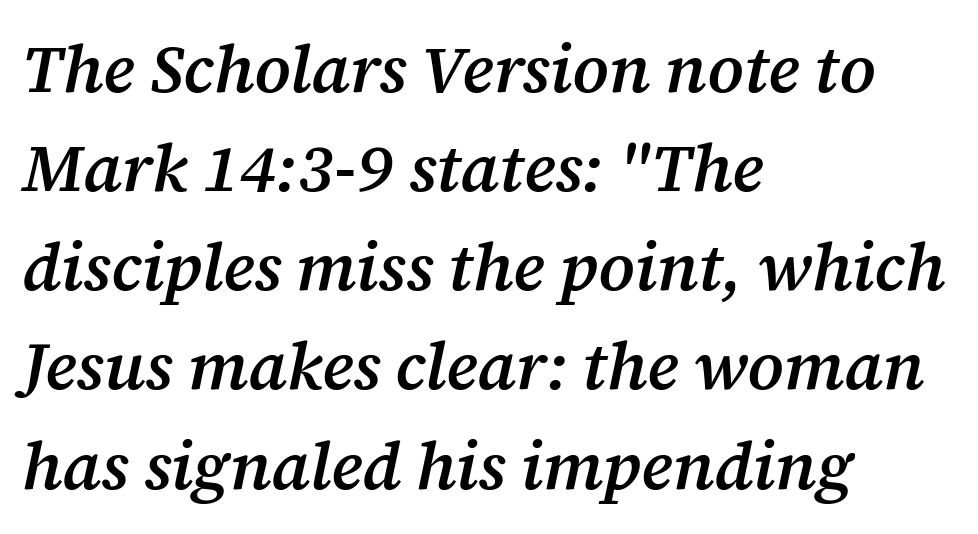
Q: Is the text bold? A: Semi-bold.
Q: Is the text italic (slanted)? A: Yes, it leans right by about 12 degrees.
Q: Is the typeface a serif or a sans-serif typeface? A: Serif.
Q: Is the text underlined? A: No.
Q: How is the paragraph aligned? A: Left-aligned.
Q: Is the spacing between letters normal or unusually wide? A: Normal.
Q: Is the spacing between lines tight, normal or loose? A: Normal.
Q: Width (condensed, normal, or wide)? A: Normal.
Q: Stroke contrast? A: Medium.
Q: x-height? A: Medium.
Q: Monospaced? A: No.
